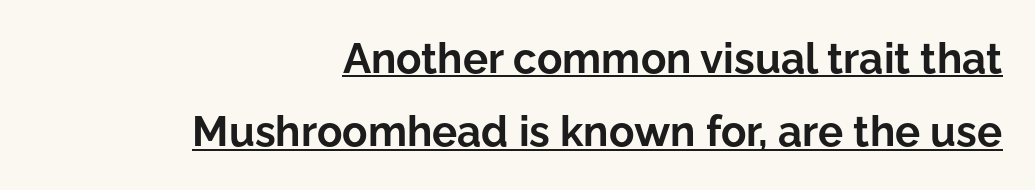
Each line ends at the same right margin while the left side varies. Do the letters lean? They stand straight. Character widths vary here, with narrow letters taking less room than wide ones. Unlike a traditional serif, this face leaves its strokes unadorned. The sample has been set heavy, in full bold.
